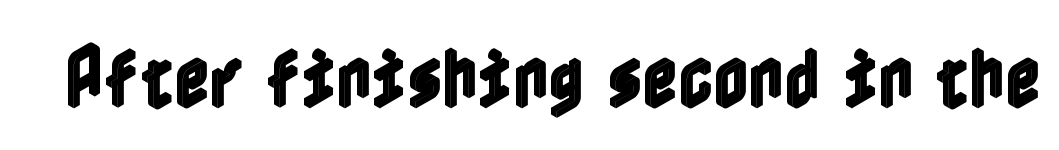
Q: Is the text italic (slanted)? A: No, it is upright.
Q: Is the text underlined? A: No.
Q: Is the spacing between letters normal or unusually wide? A: Normal.
Q: Width (condensed, normal, or wide)? A: Condensed.
Q: x-height? A: Medium.
